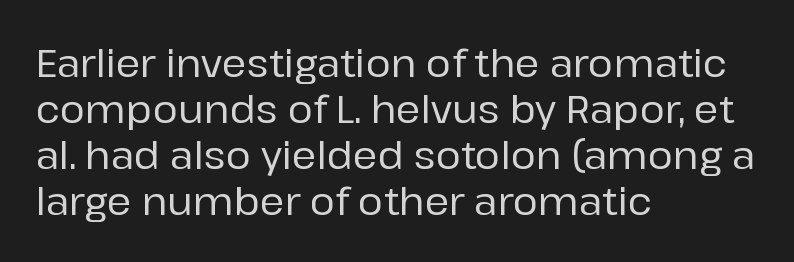
A sans-serif font was chosen for this passage. Characters follow at the spacing the type designer built in. Decoration check: the copy has no underline. This sample has the flowing, uneven cadence of proportional lettering. The letters stand straight up with perfectly vertical stems.
